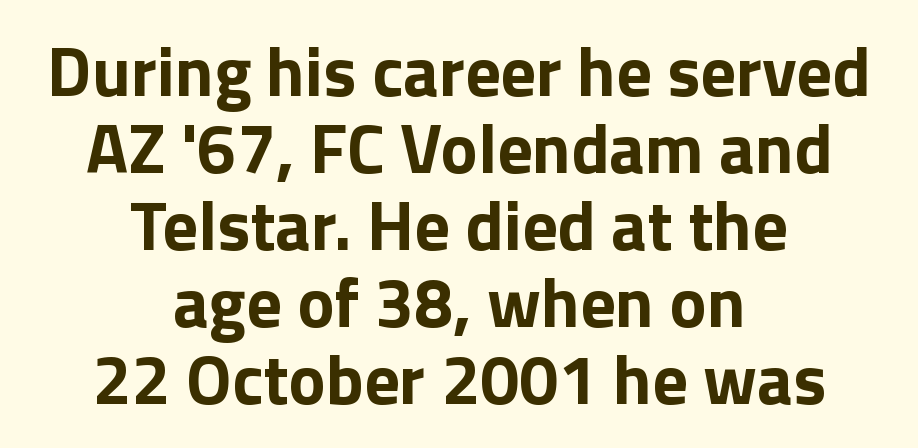
{"serif": "no", "italic": "no", "bold": "yes", "weight": "bold", "width": "normal", "x_height": "medium", "monospaced": "no", "underline": "no", "align": "center", "line_spacing": "tight", "line_spacing_ratio": 1.1, "letter_spacing": "normal", "letter_spacing_em": 0.0, "glyph_px": 70}
